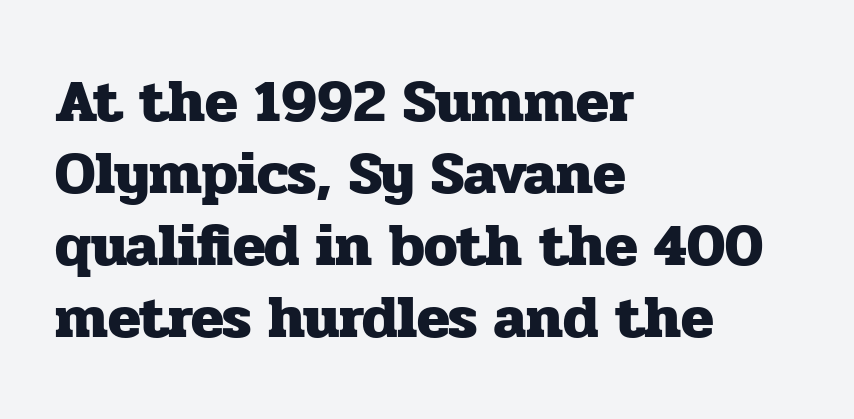
The typesetter chose a ragged-right arrangement here. The text was rendered using a seriffed face with decorative stroke endings. The passage shown is typed in a proportional face where columns would drift. The face used here is rendered with its standard letterfit. A full-strength bold gives these letters their thick strokes.
